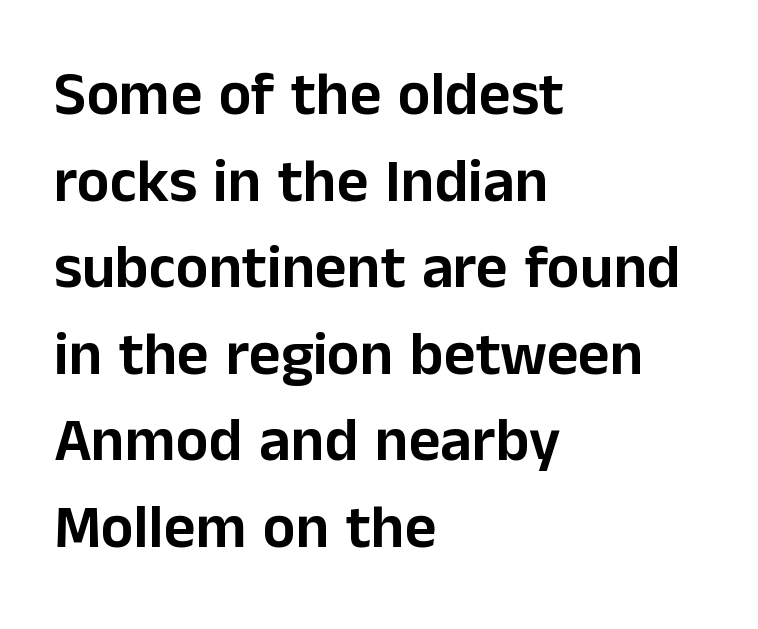
{"serif": "no", "italic": "no", "width": "normal", "stroke_contrast": "low", "x_height": "medium", "monospaced": "no", "underline": "no", "align": "left", "line_spacing": "normal", "line_spacing_ratio": 1.42, "letter_spacing": "normal", "letter_spacing_em": 0.0, "glyph_px": 61}
